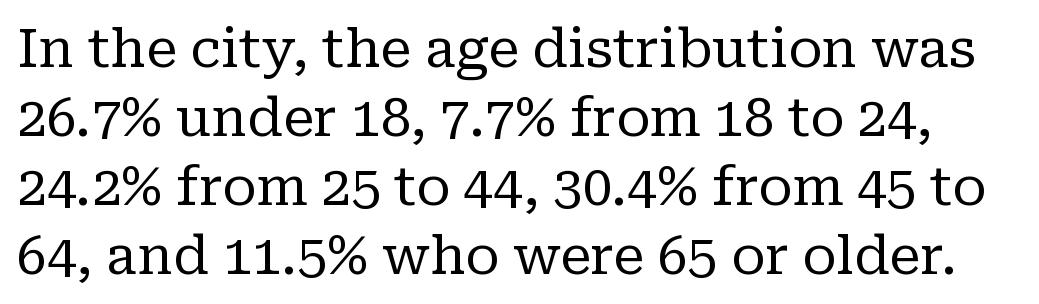
{"serif": "yes", "italic": "no", "bold": "no", "weight": "regular", "width": "normal", "stroke_contrast": "low", "x_height": "medium", "monospaced": "no", "underline": "no", "line_spacing": "normal", "line_spacing_ratio": 1.3, "letter_spacing": "normal", "letter_spacing_em": 0.0, "glyph_px": 53}
